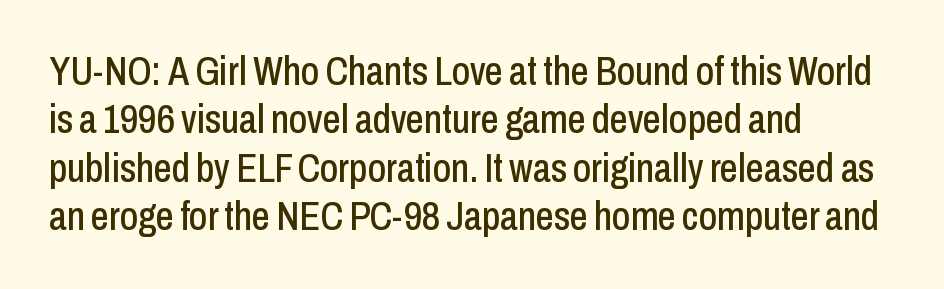
{"serif": "no", "italic": "no", "width": "condensed", "stroke_contrast": "low", "x_height": "medium", "monospaced": "no", "underline": "no", "align": "left", "line_spacing_ratio": 1.21, "letter_spacing": "normal", "letter_spacing_em": 0.0, "glyph_px": 40}
